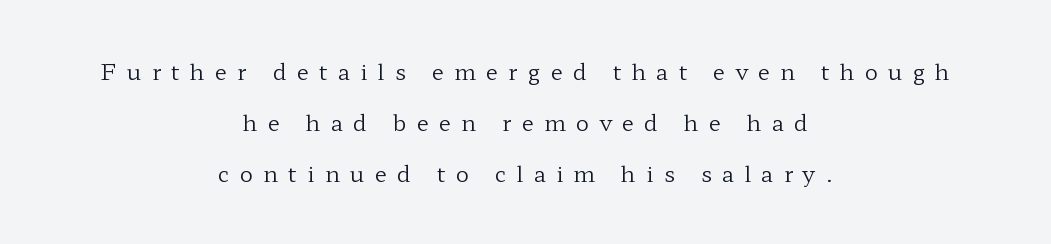
A roman cut, with each character standing at attention. Characters follow at a spacing far wider than the type designer built in. No word sits above an underline. Typeset on center — no edge is straight. Is the type heavy? It reads as light-to-regular instead.
